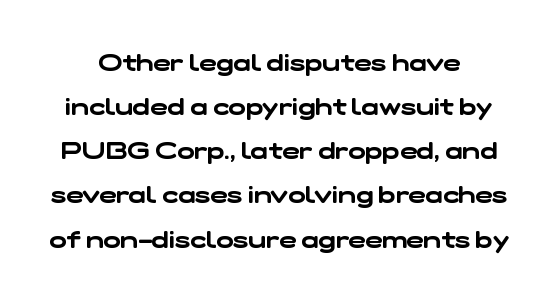
{"underline": "no", "line_spacing": "loose", "line_spacing_ratio": 1.92, "letter_spacing": "normal", "letter_spacing_em": 0.0, "glyph_px": 23}
